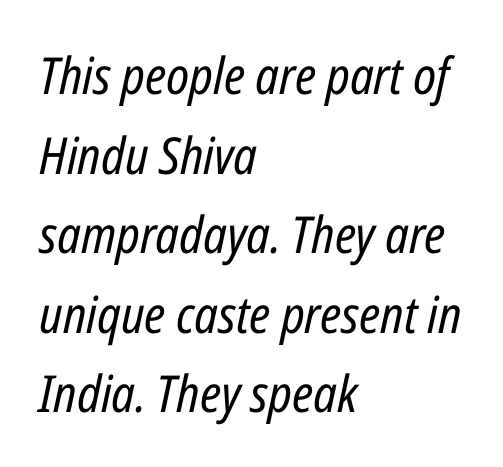
The image shows 51 px regular-weight, condensed type, italic (leaning right); set left-aligned, normal line spacing (1.56x), normal letter spacing, not underlined; low stroke contrast and a medium x-height.
